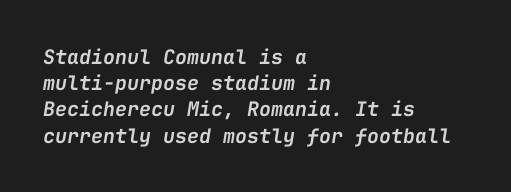
The glyphs look as if they've been sheared to an angle. Characters follow at the spacing the type designer built in. These lines sit exactly where default settings would place them. Each line starts at the same left margin while the right side varies.
